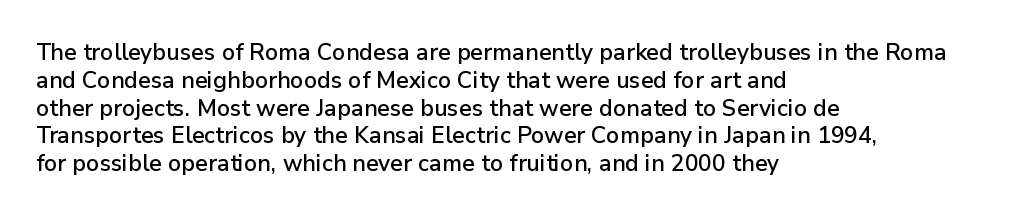
{"italic": "no", "underline": "no", "align": "left", "line_spacing_ratio": 1.21, "letter_spacing": "normal", "letter_spacing_em": 0.0, "glyph_px": 23}
